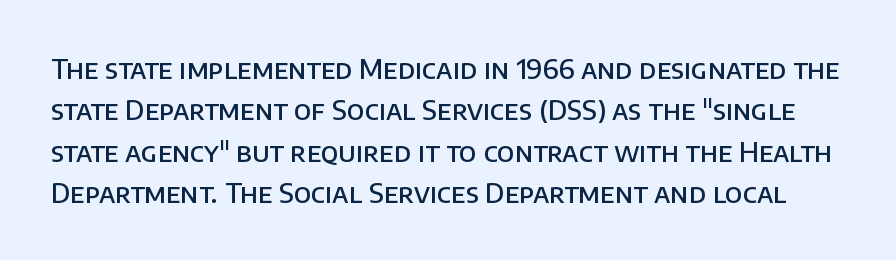
The area under the type is left untouched. How heavy is the stroke? Medium-heavy — a semibold, shy of bold. Whoever set this chose a conventional vertical rhythm. A typesetter would mark this as roman, not italic.
